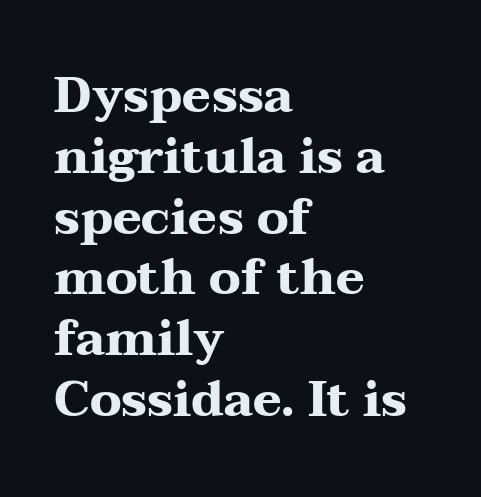
The image shows 49 px heavy, wide serif type, upright; set left-aligned, line spacing 1.24x, normal letter spacing, not underlined; medium stroke contrast and a medium x-height.
